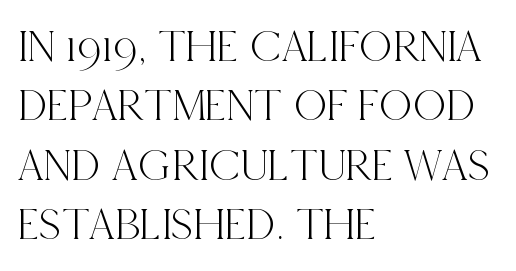
The leading is moderate, giving the passage an even texture. Note the varied advance widths — an 'i' is clearly narrower than an 'm'. Beneath every word, the page is bare. The rendering shows small feet on the letterforms — a serif design. Observe the ordinary spacing: letters are neighbours, not strangers. These lines were composed using upright roman letters.
